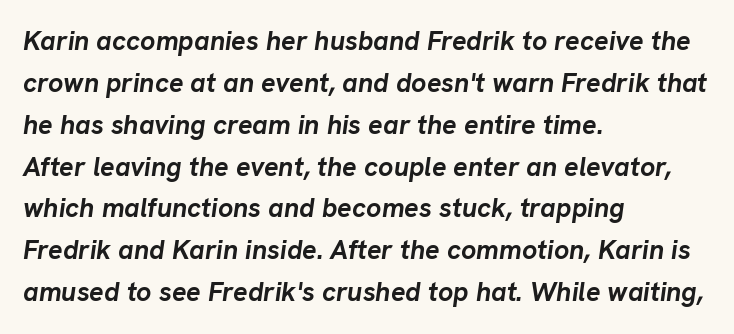
{"italic": "yes", "lean": "right", "slant_degrees": 8, "bold": "yes", "underline": "no", "align": "left", "line_spacing": "normal", "line_spacing_ratio": 1.55, "letter_spacing": "normal", "letter_spacing_em": 0.0, "glyph_px": 27}
